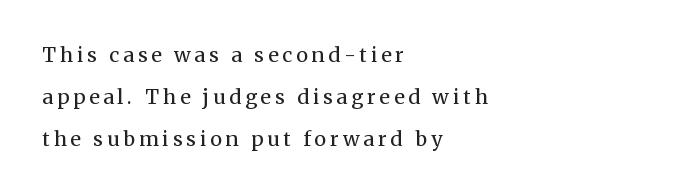
The image shows 20 px text type, upright; set left-aligned, loose line spacing (2.09x), unusually wide letter spacing (+0.2 em), not underlined.
